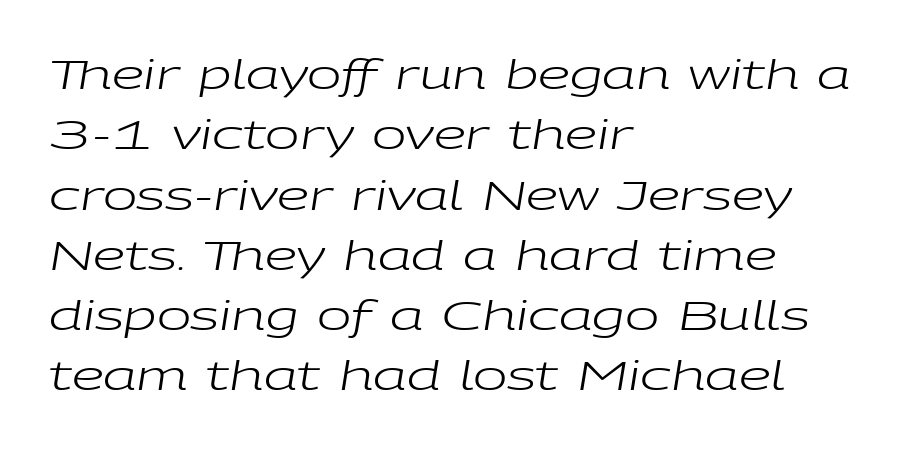
{"italic": "yes", "lean": "right", "slant_degrees": 9, "bold": "no", "weight": "regular", "width": "wide", "stroke_contrast": "low", "x_height": "medium", "monospaced": "no", "underline": "no", "align": "left", "line_spacing": "normal", "line_spacing_ratio": 1.47, "letter_spacing": "normal", "letter_spacing_em": 0.0, "glyph_px": 41}
